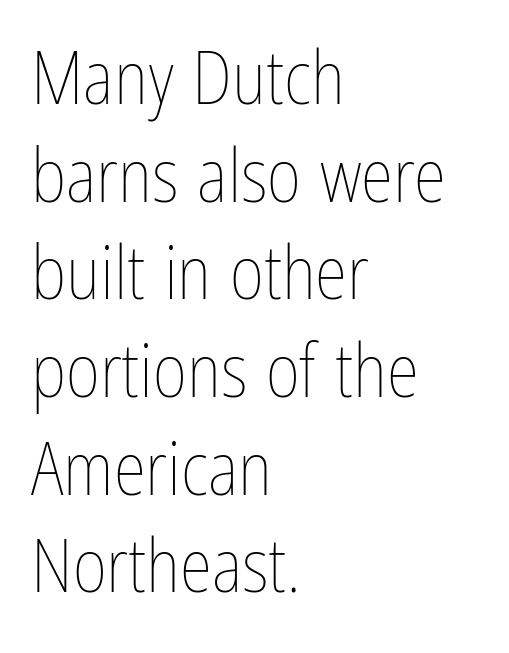
{"italic": "no", "bold": "no", "weight": "thin", "width": "condensed", "stroke_contrast": "low", "x_height": "medium", "monospaced": "no", "underline": "no", "align": "left", "line_spacing": "normal", "line_spacing_ratio": 1.32, "letter_spacing": "normal", "letter_spacing_em": 0.0, "glyph_px": 74}
